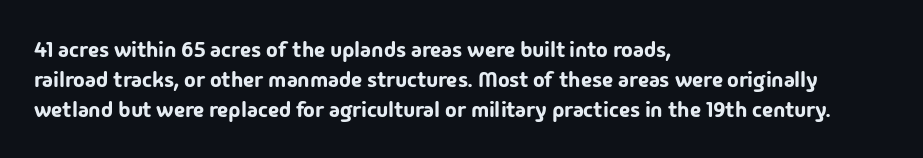
Q: Is the text italic (slanted)? A: No, it is upright.
Q: Is the text underlined? A: No.
Q: How is the paragraph aligned? A: Left-aligned.
Q: Is the spacing between letters normal or unusually wide? A: Normal.
Q: Is the spacing between lines tight, normal or loose? A: Normal.
